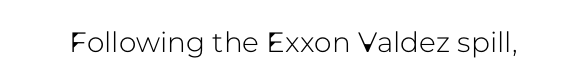
Q: Is the text italic (slanted)? A: No, it is upright.
Q: Is the typeface a serif or a sans-serif typeface? A: Sans-serif.
Q: Is the text underlined? A: No.
Q: Is the spacing between letters normal or unusually wide? A: Normal.
Q: Width (condensed, normal, or wide)? A: Normal.
Q: Stroke contrast? A: Low.
Q: x-height? A: Medium.
Q: Monospaced? A: No.
